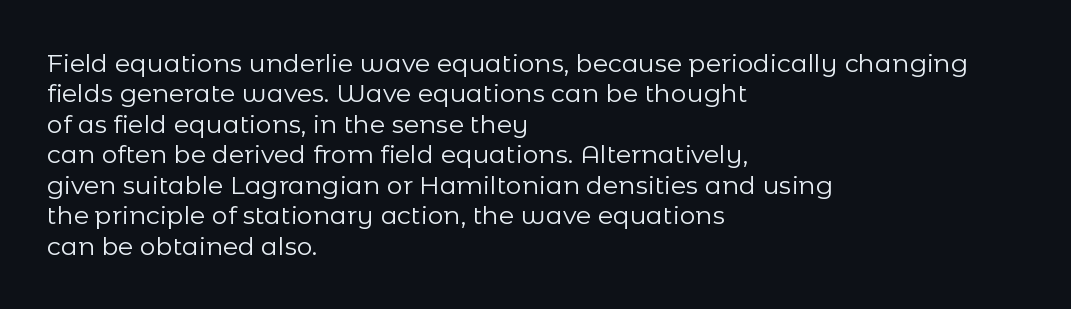
{"italic": "no", "bold": "no", "underline": "no", "align": "left", "line_spacing_ratio": 1.22, "letter_spacing": "normal", "letter_spacing_em": 0.0, "glyph_px": 25}
